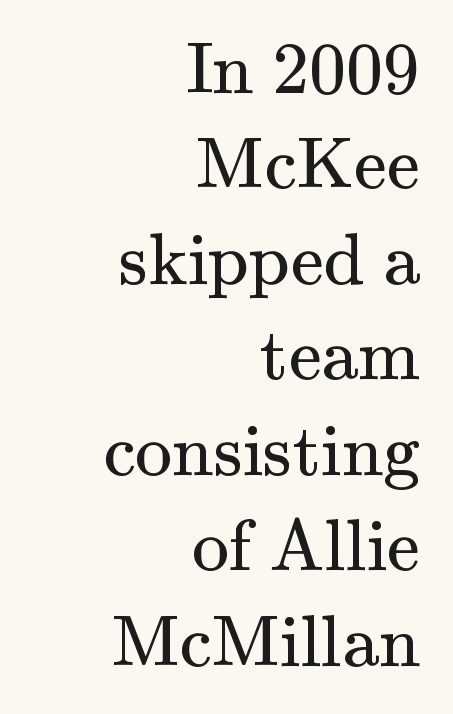
The image shows 74 px regular-weight serif type, upright; set right-aligned, normal line spacing (1.29x), normal letter spacing, not underlined; medium stroke contrast and a small x-height.
